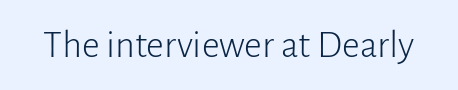
The letters advance in unequal steps, a hallmark of proportional type. Type style note: lacks serifs. Compared with typical body copy, the letter spacing here is the same. Heft: none added — not bold. Notice how the stems are strictly vertical — no italics here. Beneath every word, the page is bare.
